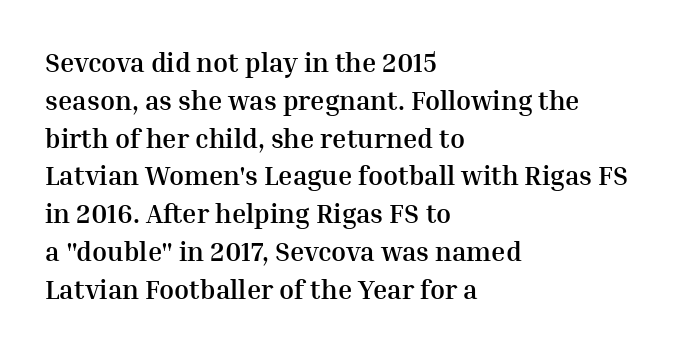
Q: Is the text bold? A: Yes.
Q: Is the text italic (slanted)? A: No, it is upright.
Q: Is the text underlined? A: No.
Q: How is the paragraph aligned? A: Left-aligned.
Q: Is the spacing between letters normal or unusually wide? A: Normal.
Q: Is the spacing between lines tight, normal or loose? A: Normal.
